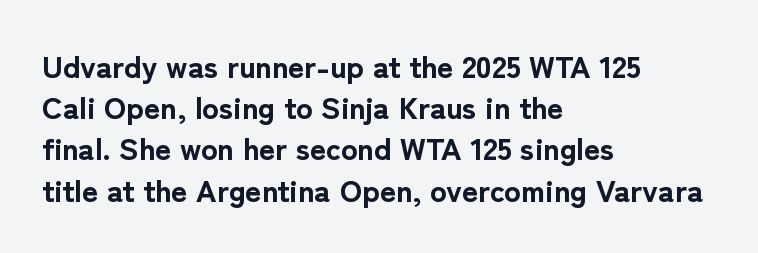
Q: Is the text bold? A: Yes.
Q: Is the text italic (slanted)? A: No, it is upright.
Q: Is the typeface a serif or a sans-serif typeface? A: Sans-serif.
Q: Is the text underlined? A: No.
Q: How is the paragraph aligned? A: Left-aligned.
Q: Is the spacing between letters normal or unusually wide? A: Normal.
Q: Is the spacing between lines tight, normal or loose? A: Normal.
Q: Width (condensed, normal, or wide)? A: Normal.
Q: Stroke contrast? A: Low.
Q: x-height? A: Medium.
Q: Monospaced? A: No.
